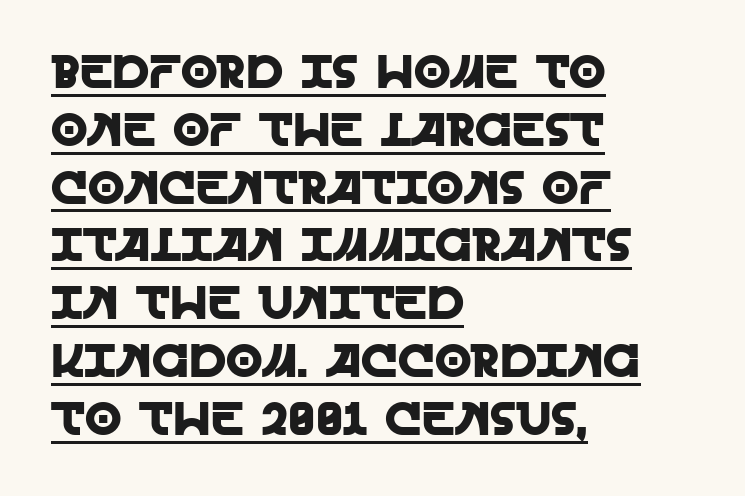
{"serif": "no", "italic": "no", "width": "normal", "x_height": "large", "monospaced": "no", "underline": "yes", "align": "left", "line_spacing_ratio": 1.23, "letter_spacing": "normal", "letter_spacing_em": 0.0, "glyph_px": 47}
